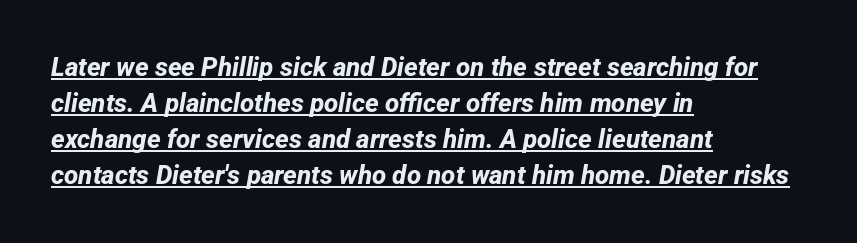
Casual observation: everything's shoved over to the left. The face used here is rendered with its standard letterfit. Is there much room between lines? A standard amount, neither cramped nor airy. Heavy-handed strokes throughout: this text is bold. What decoration does the sample have? An underline.
